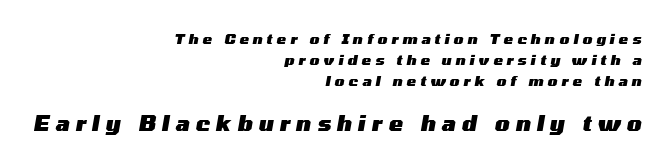
{"italic": "yes", "lean": "right", "slant_degrees": 10, "bold": "yes", "underline": "no", "align": "right", "line_spacing": "normal", "line_spacing_ratio": 1.5, "letter_spacing": "wide", "letter_spacing_em": 0.3, "larger_block": "second", "size_ratio": 1.5, "glyph_px": 21}
